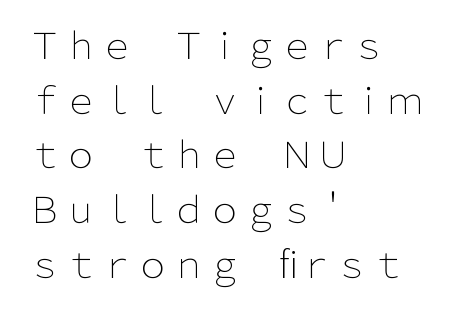
{"serif": "no", "italic": "no", "bold": "no", "weight": "light", "width": "normal", "stroke_contrast": "low", "x_height": "medium", "monospaced": "no", "underline": "no", "align": "left", "line_spacing": "normal", "line_spacing_ratio": 1.52, "letter_spacing": "normal", "letter_spacing_em": 0.0, "glyph_px": 36}
